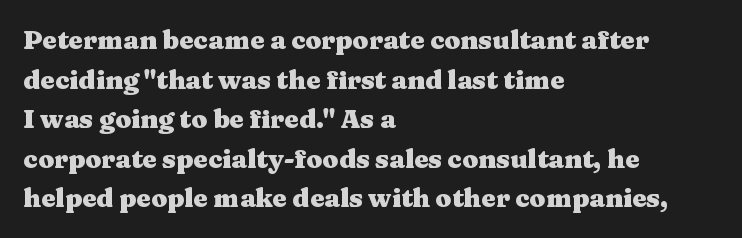
{"italic": "no", "bold": "yes", "underline": "no", "align": "left", "line_spacing": "normal", "line_spacing_ratio": 1.52, "letter_spacing": "normal", "letter_spacing_em": 0.0, "glyph_px": 26}
